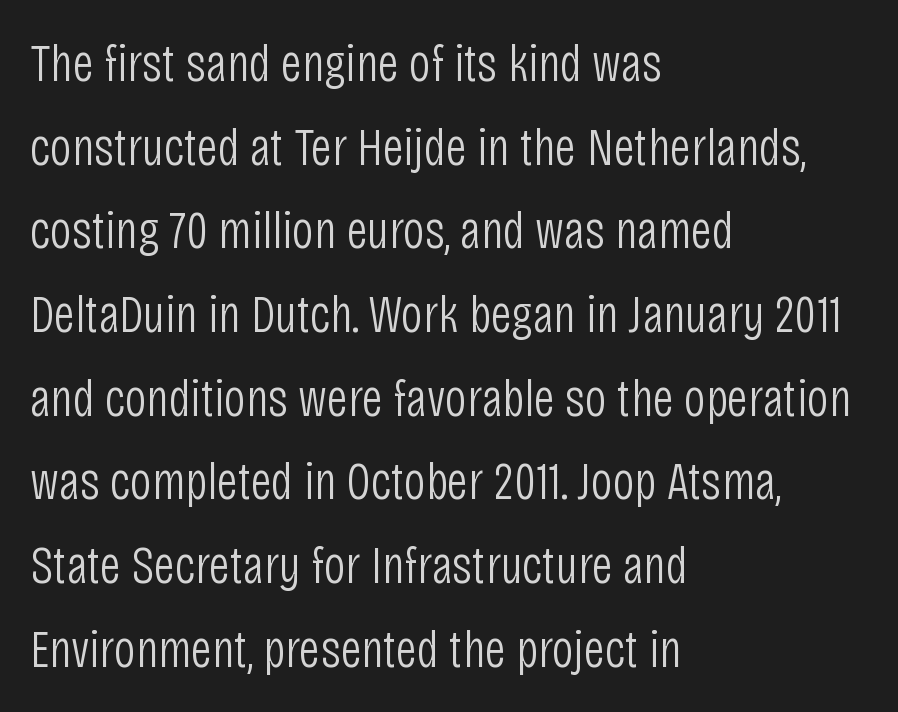
Q: Is the text bold? A: No.
Q: Is the text italic (slanted)? A: No, it is upright.
Q: Is the typeface a serif or a sans-serif typeface? A: Sans-serif.
Q: Is the text underlined? A: No.
Q: How is the paragraph aligned? A: Left-aligned.
Q: Is the spacing between letters normal or unusually wide? A: Normal.
Q: Is the spacing between lines tight, normal or loose? A: Normal.
Q: Width (condensed, normal, or wide)? A: Condensed.
Q: Stroke contrast? A: Low.
Q: x-height? A: Large.
Q: Monospaced? A: No.
